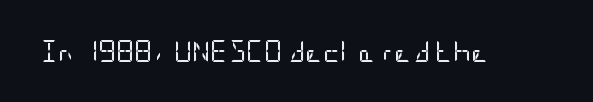
The space directly below the letters is spotless. Quick note: not italic, upright. The line texture is even and compact thanks to regular tracking. These glyphs show unthickened strokes, regular width or finer.
